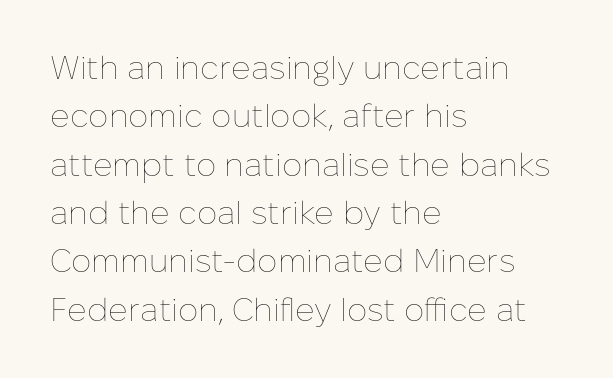
Descender tails drop into unmarked territory. The font is comparable to plain body text, perhaps lighter. The rendering anchors every line to the left-hand side. Glyph-to-glyph distance matches everyday printed text. Is there any slant? The stems are plumb. Spacing verdict: proportional, widths tailored to each character.
